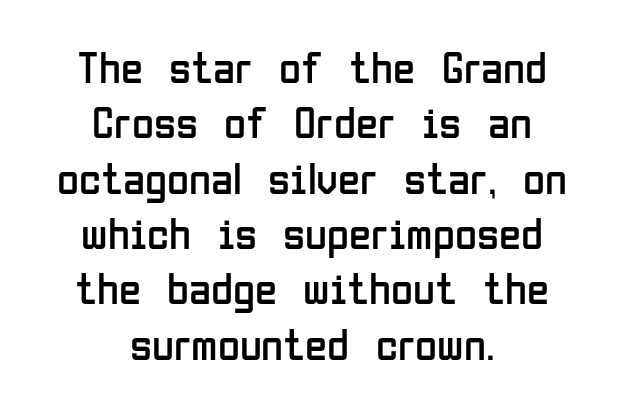
The image shows 45 px regular-weight, condensed sans-serif type, upright; set centered, line spacing 1.23x, normal letter spacing, not underlined; low stroke contrast and a medium x-height.
